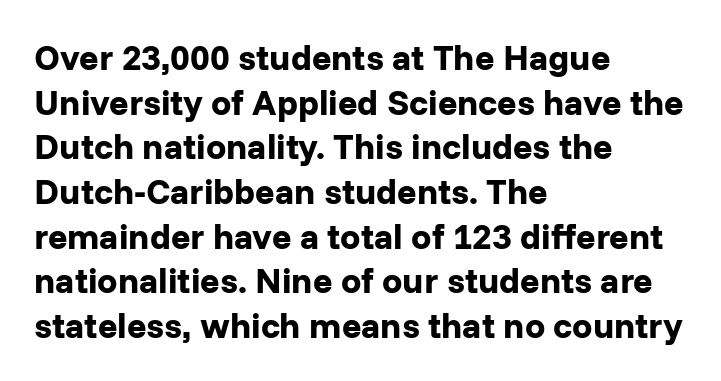
The image shows 36 px bold sans-serif type, upright; set left-aligned, line spacing 1.24x, normal letter spacing, not underlined; low stroke contrast and a medium x-height.
